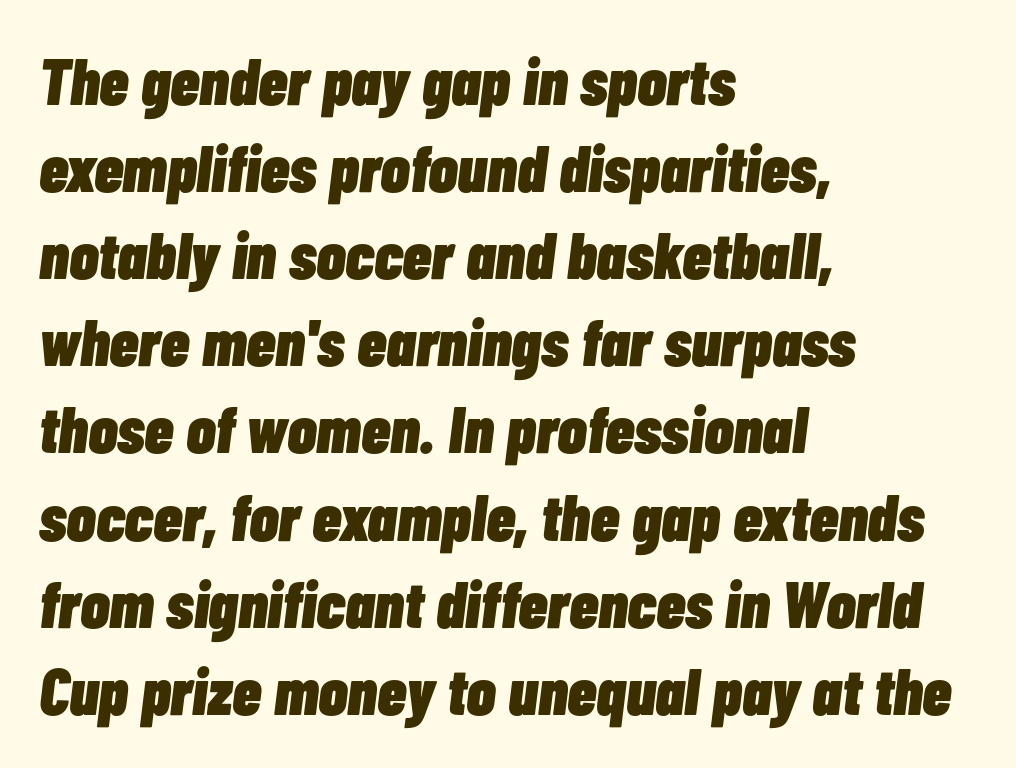
Compared with typical body copy, the letter spacing here is the same. The block of text has a typical density, with ordinary space between rows. Quick note: italic. The text block is weighted toward the left margin, trailing off unevenly rightward. Nobody drew a line under any word here. The sample has been set heavy, in full bold.
